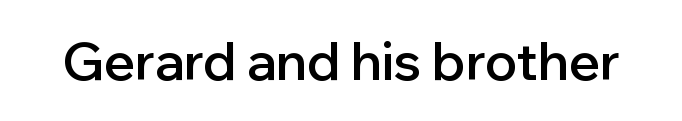
{"serif": "no", "italic": "no", "bold": "semi", "weight": "semibold", "width": "normal", "stroke_contrast": "low", "x_height": "medium", "monospaced": "no", "underline": "no", "letter_spacing": "normal", "letter_spacing_em": 0.0, "glyph_px": 52}
